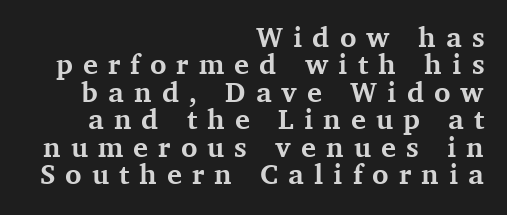
The image shows 28 px bold serif type, upright; set right-aligned, tight line spacing (0.98x), unusually wide letter spacing (+0.36 em), not underlined; medium stroke contrast and a medium x-height.
